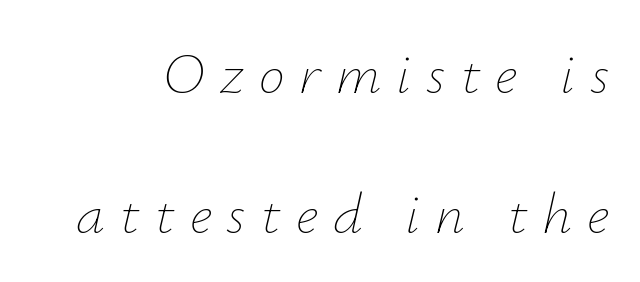
{"italic": "yes", "lean": "right", "slant_degrees": 12, "bold": "no", "weight": "thin", "width": "normal", "stroke_contrast": "low", "x_height": "small", "monospaced": "no", "underline": "no", "line_spacing": "loose", "line_spacing_ratio": 2.42, "letter_spacing": "wide", "letter_spacing_em": 0.26, "glyph_px": 58}
